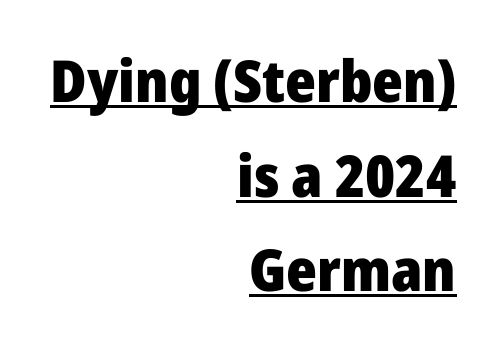
Spacing between characters is what you'd get straight out of the box. The strokes are fattened all the way to bold. One-word summary of the alignment: right. Is this a fixed-width face? No — the glyphs have proportional, varying widths. The block of text has a typical density, with ordinary space between rows.
